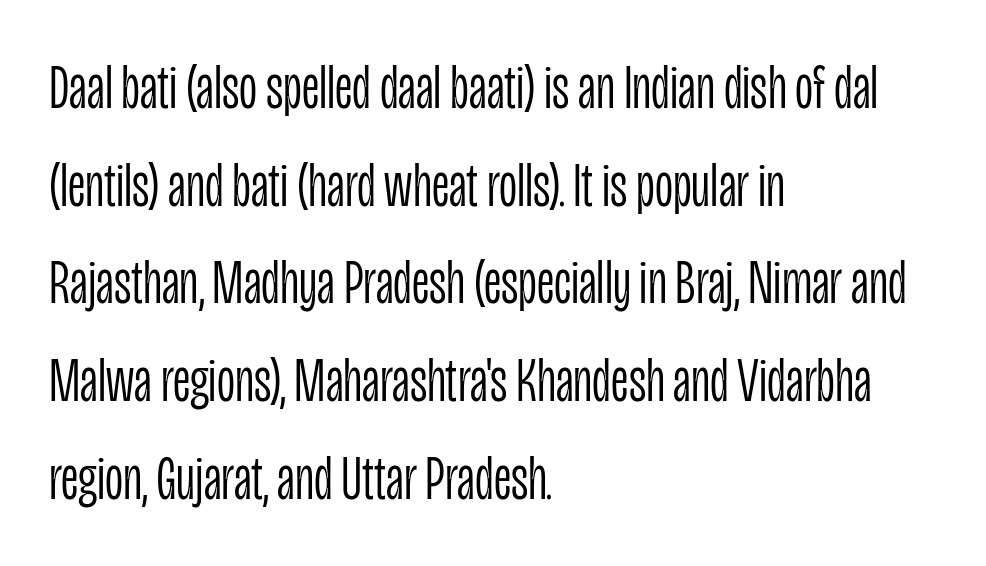
{"serif": "no", "italic": "no", "bold": "no", "weight": "light", "width": "condensed", "stroke_contrast": "low", "x_height": "large", "monospaced": "no", "underline": "no", "align": "left", "line_spacing": "normal", "line_spacing_ratio": 1.55, "letter_spacing": "normal", "letter_spacing_em": 0.0, "glyph_px": 63}
